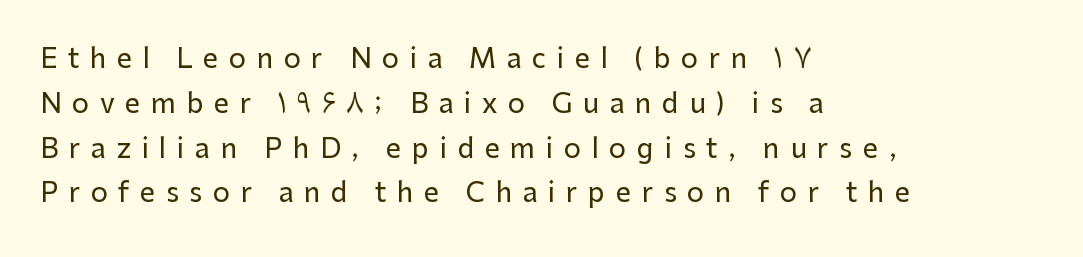
{"italic": "no", "underline": "no", "align": "left", "line_spacing": "normal", "line_spacing_ratio": 1.66, "letter_spacing": "wide", "letter_spacing_em": 0.39, "glyph_px": 27}
